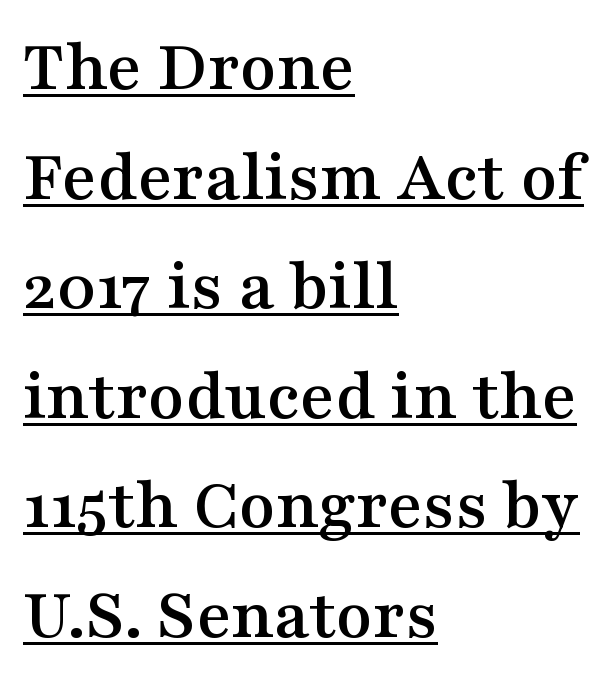
{"serif": "yes", "italic": "no", "width": "wide", "stroke_contrast": "medium", "x_height": "medium", "monospaced": "no", "underline": "yes", "align": "left", "line_spacing": "normal", "line_spacing_ratio": 1.48, "letter_spacing": "normal", "letter_spacing_em": 0.0, "glyph_px": 74}
